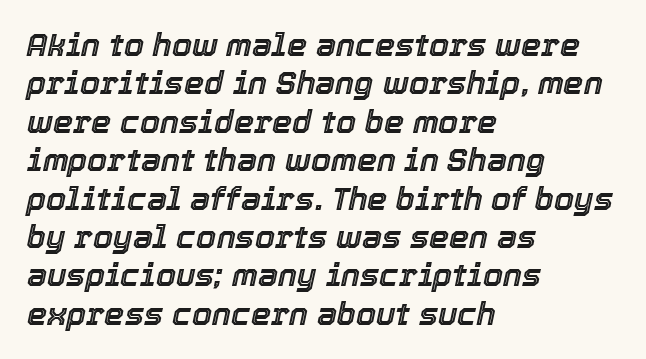
How are the letters spaced? Ordinarily, with no added tracking. A clean baseline with only descenders dipping below it. Think of a printed novel: that variable character pitch is what you see here. Reading down the block, your eye returns to a fixed left position each line.
